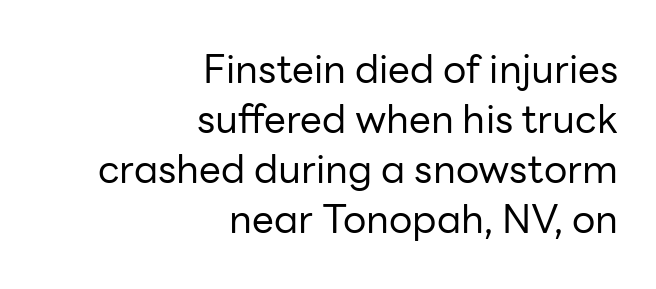
Short and long lines alike share a common ending point at right. What's the leading like? Ordinary, nothing unusual. Stroke thickness stays within the range of a standard reading face or lighter. Note the varied advance widths — an 'i' is clearly narrower than an 'm'. Lines of text with bare space underneath.
